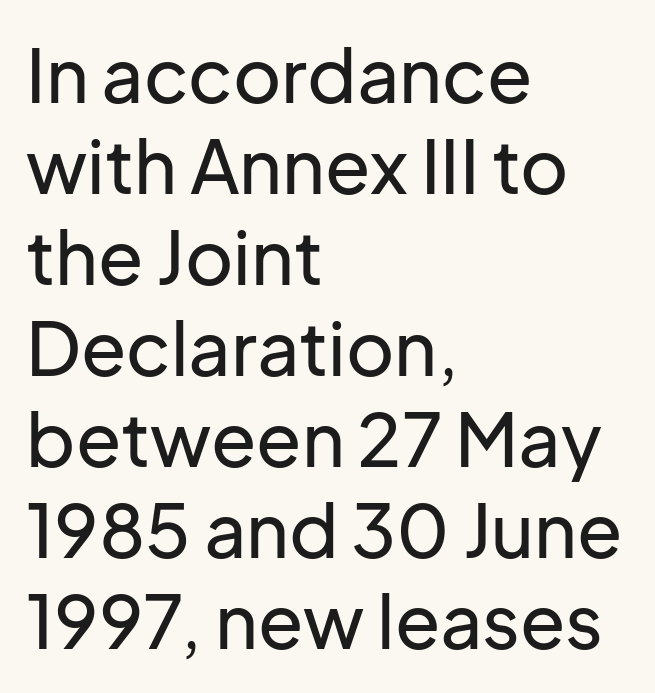
{"serif": "no", "italic": "no", "width": "normal", "stroke_contrast": "low", "x_height": "medium", "monospaced": "no", "underline": "no", "align": "left", "line_spacing_ratio": 1.23, "letter_spacing": "normal", "letter_spacing_em": 0.0, "glyph_px": 74}
